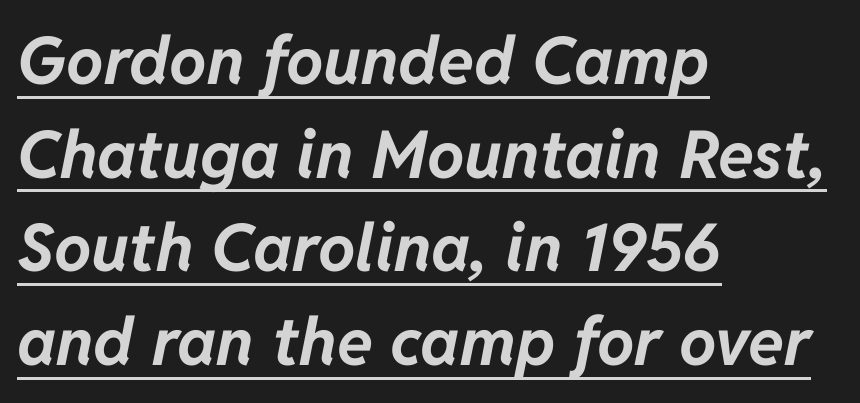
Q: Is the text bold? A: Yes.
Q: Is the text italic (slanted)? A: Yes, it leans right by about 11 degrees.
Q: Is the text underlined? A: Yes.
Q: How is the paragraph aligned? A: Left-aligned.
Q: Is the spacing between letters normal or unusually wide? A: Normal.
Q: Is the spacing between lines tight, normal or loose? A: Normal.
Q: Width (condensed, normal, or wide)? A: Normal.
Q: Stroke contrast? A: Low.
Q: x-height? A: Medium.
Q: Monospaced? A: No.
